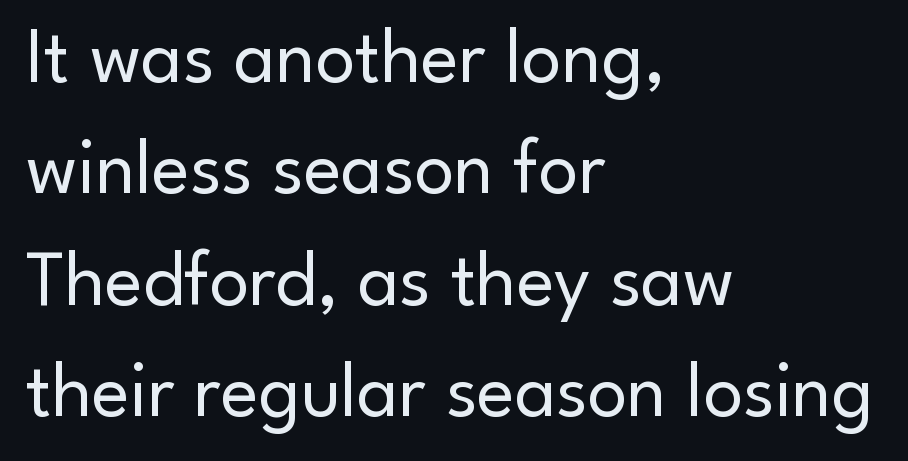
Q: Is the text bold? A: No.
Q: Is the text italic (slanted)? A: No, it is upright.
Q: Is the typeface a serif or a sans-serif typeface? A: Sans-serif.
Q: Is the text underlined? A: No.
Q: How is the paragraph aligned? A: Left-aligned.
Q: Is the spacing between letters normal or unusually wide? A: Normal.
Q: Is the spacing between lines tight, normal or loose? A: Normal.
Q: Width (condensed, normal, or wide)? A: Normal.
Q: Stroke contrast? A: Low.
Q: x-height? A: Small.
Q: Monospaced? A: No.
